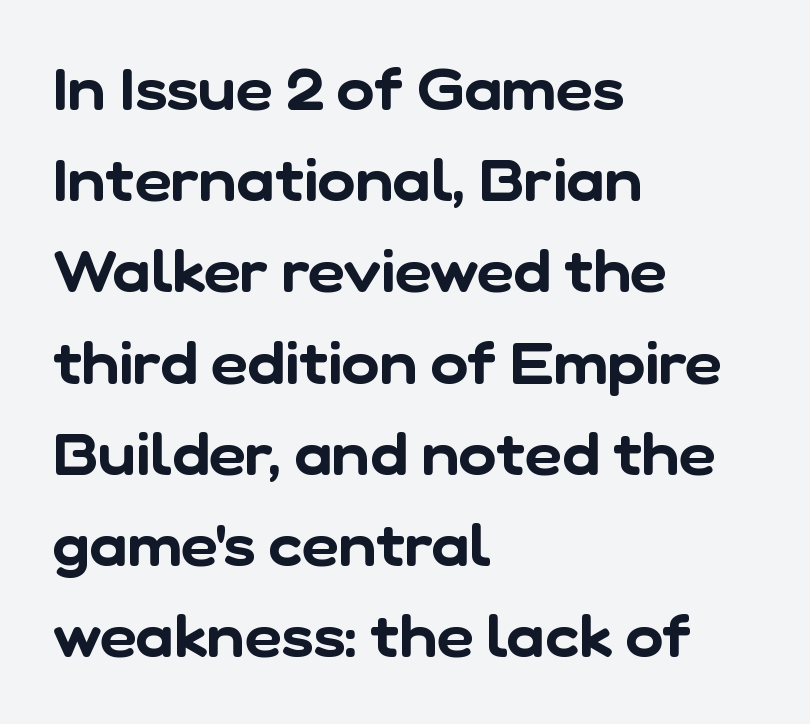
Q: Is the typeface a serif or a sans-serif typeface? A: Sans-serif.
Q: Is the text underlined? A: No.
Q: How is the paragraph aligned? A: Left-aligned.
Q: Is the spacing between letters normal or unusually wide? A: Normal.
Q: Is the spacing between lines tight, normal or loose? A: Normal.
Q: Width (condensed, normal, or wide)? A: Normal.
Q: Stroke contrast? A: Low.
Q: x-height? A: Medium.
Q: Monospaced? A: No.
